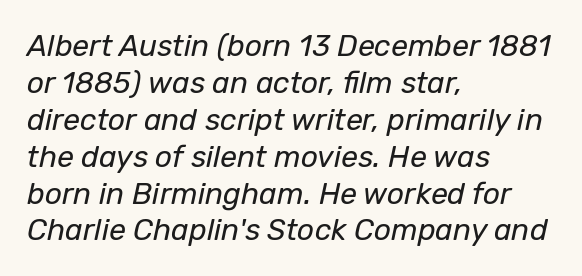
In CSS terms this would be text-align: left. Nobody touched the tracking dial on this one. Has an underline been added? It has not. This reads as an unemphasized weight, regular at the heaviest. Observe the lean: these are italic letterforms. A typesetter would call this proportional, since set widths differ per character.
